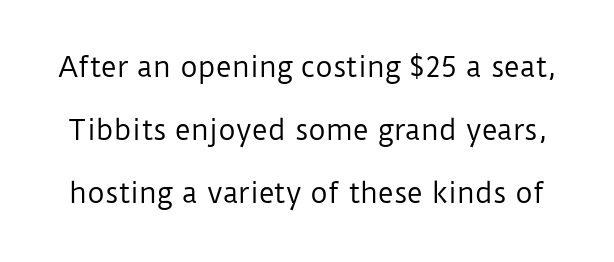
Q: Is the text bold? A: No.
Q: Is the text italic (slanted)? A: No, it is upright.
Q: Is the text underlined? A: No.
Q: Is the spacing between letters normal or unusually wide? A: Normal.
Q: Is the spacing between lines tight, normal or loose? A: Loose.
